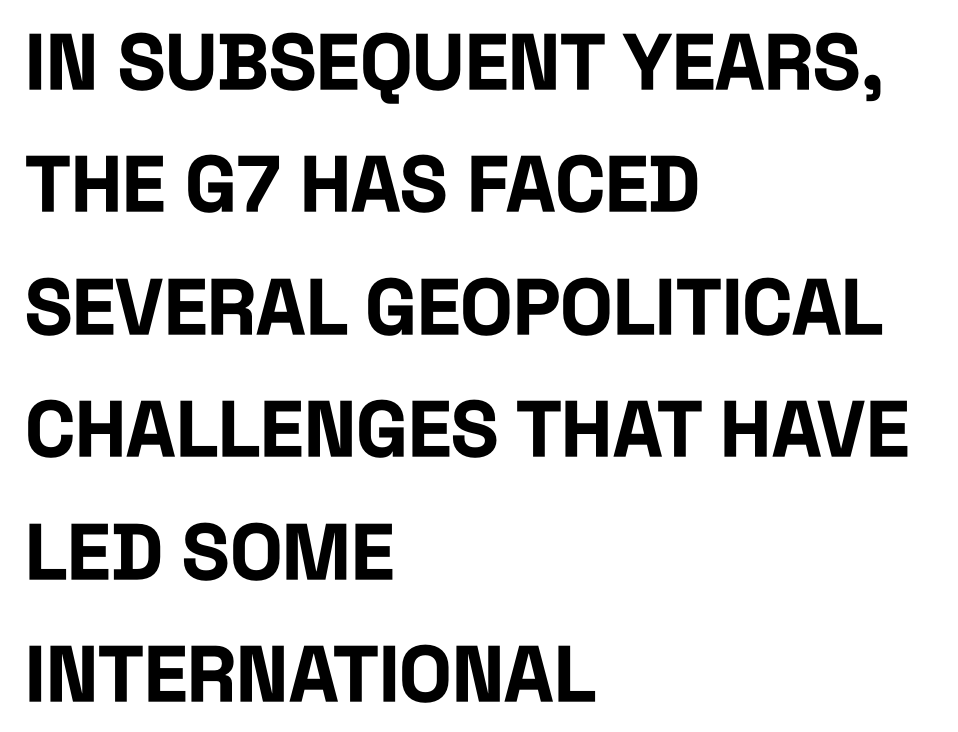
The image shows 78 px bold, condensed sans-serif type, upright; set left-aligned, normal line spacing (1.57x), normal letter spacing, not underlined; low stroke contrast and a large x-height.
